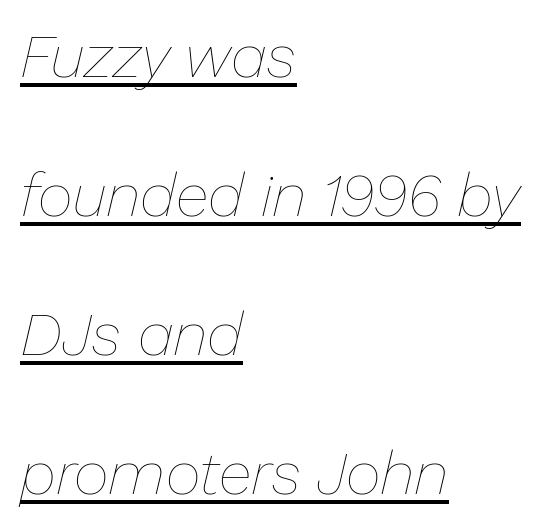
Q: Is the text bold? A: No.
Q: Is the text italic (slanted)? A: Yes, it leans right by about 13 degrees.
Q: Is the text underlined? A: Yes.
Q: How is the paragraph aligned? A: Left-aligned.
Q: Is the spacing between letters normal or unusually wide? A: Normal.
Q: Is the spacing between lines tight, normal or loose? A: Loose.
Q: Width (condensed, normal, or wide)? A: Normal.
Q: Stroke contrast? A: Low.
Q: x-height? A: Medium.
Q: Monospaced? A: No.
